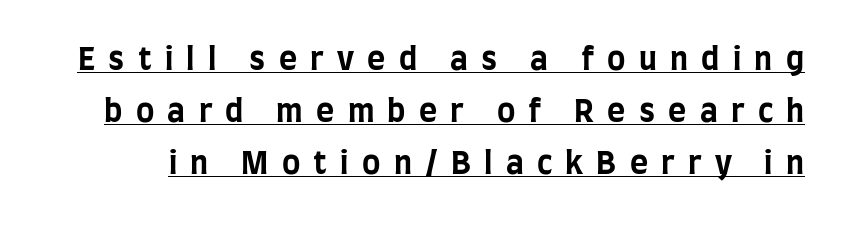
The image shows 31 px bold, condensed sans-serif type, upright; set normal line spacing (1.68x), unusually wide letter spacing (+0.43 em), underlined; low stroke contrast and a large x-height.
